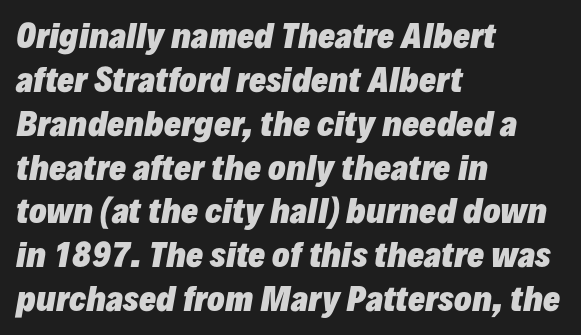
You could not count columns in this text — the font is proportionally spaced. Notice how the stems are inclined rather than vertical — that's the hallmark of italics. Thick stems and heavy bowls — unmistakably bold. Default kerning and tracking; the words read as compact shapes.
